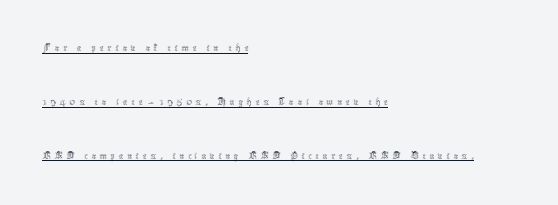
The line-height multiplier appears high, well above default. In designer terms, the underline attribute is active on this setting. The rag falls on the right side of this text block. The type sits square on the baseline with zero lean. These glyphs show unthickened strokes, regular width or finer.
